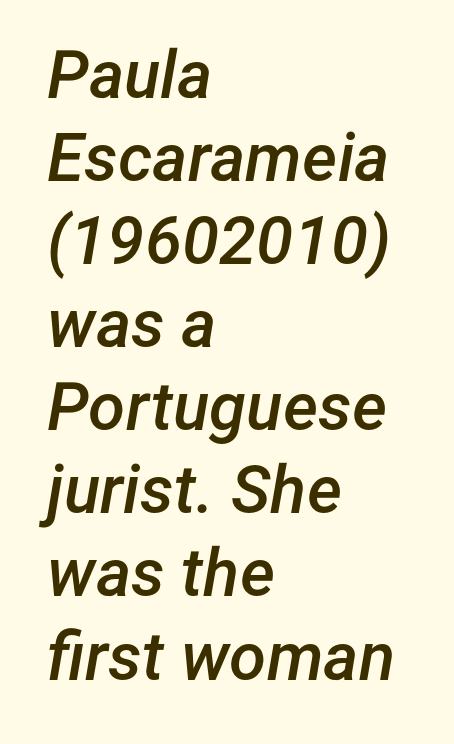
The image shows 67 px semibold type, italic (leaning right); set left-aligned, line spacing 1.24x, normal letter spacing, not underlined; low stroke contrast and a medium x-height.
